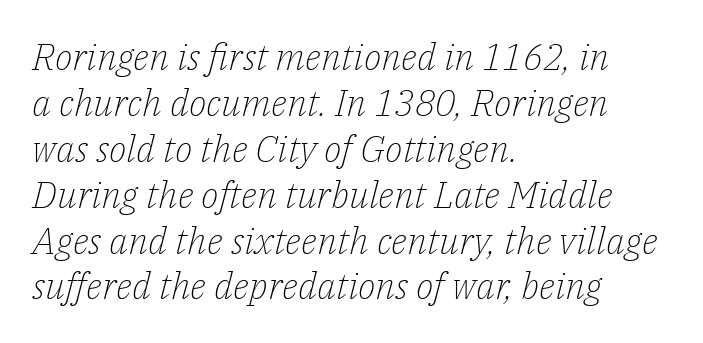
{"serif": "yes", "italic": "yes", "lean": "right", "slant_degrees": 14, "bold": "no", "weight": "light", "width": "normal", "stroke_contrast": "low", "x_height": "medium", "monospaced": "no", "underline": "no", "align": "left", "line_spacing_ratio": 1.24, "letter_spacing": "normal", "letter_spacing_em": 0.0, "glyph_px": 37}
